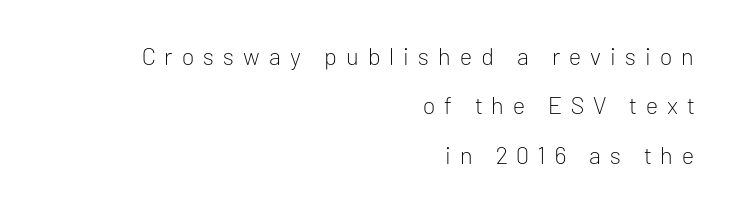
{"italic": "no", "bold": "no", "underline": "no", "align": "right", "line_spacing": "loose", "line_spacing_ratio": 2.06, "letter_spacing": "wide", "letter_spacing_em": 0.38, "glyph_px": 24}
